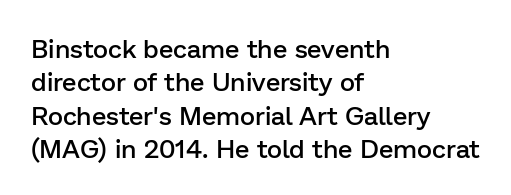
The image shows 26 px text type, upright; set left-aligned, normal line spacing (1.28x), normal letter spacing, not underlined.
